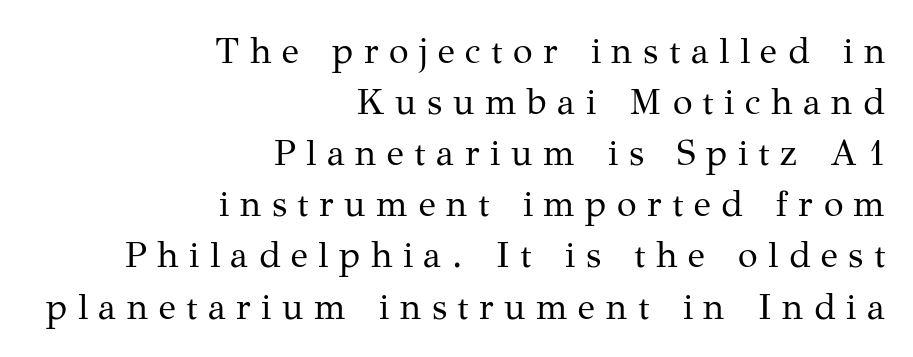
Spacing between characters has been opened up far beyond the box default. The letters stand upright; this is a roman face. Glance below the letters and you will spot only blank space. Stroke thickness stays within the range of a standard reading face or lighter.
